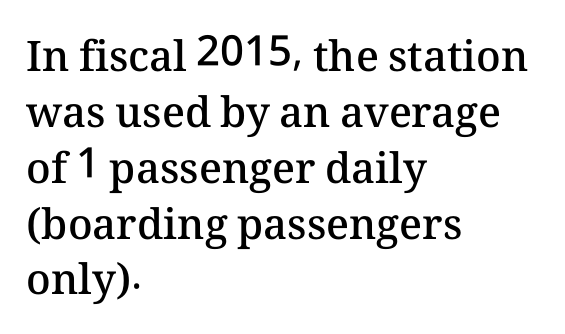
The image shows 42 px semibold type, upright; set left-aligned, normal line spacing (1.33x), normal letter spacing, not underlined; medium stroke contrast and a medium x-height.
